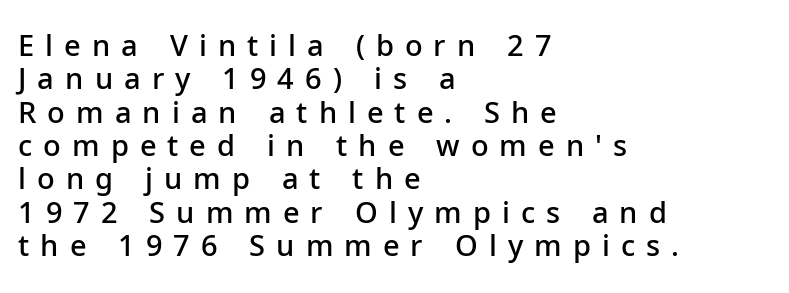
No feet cap the strokes, marking this as sans-serif type. The specimen reads as upright at a glance. What's the leading like? Squeezed, with rows nearly overlapping. Glyph-to-glyph distance is far greater than everyday printed text. All the whitespace from short lines collects on the right. Each row of text sits above clean, open space.
